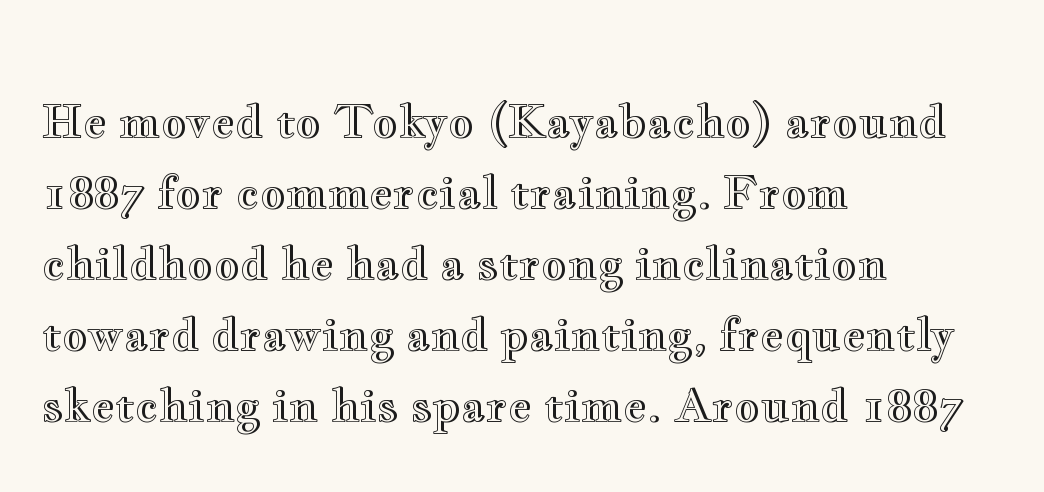
{"italic": "no", "width": "wide", "x_height": "small", "monospaced": "no", "underline": "no", "align": "left", "line_spacing": "normal", "line_spacing_ratio": 1.58, "letter_spacing": "normal", "letter_spacing_em": 0.0, "glyph_px": 45}
